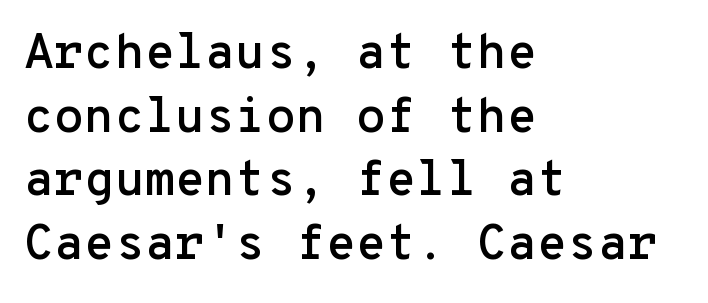
{"serif": "no", "italic": "no", "width": "normal", "stroke_contrast": "low", "x_height": "medium", "monospaced": "yes", "underline": "no", "align": "left", "line_spacing": "normal", "line_spacing_ratio": 1.3, "letter_spacing": "normal", "letter_spacing_em": 0.0, "glyph_px": 49}
